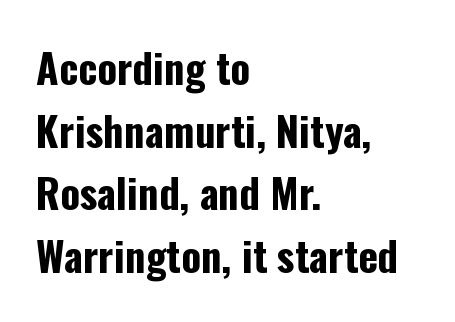
{"serif": "no", "italic": "no", "bold": "yes", "weight": "bold", "width": "condensed", "stroke_contrast": "low", "x_height": "medium", "monospaced": "no", "underline": "no", "align": "left", "line_spacing": "normal", "line_spacing_ratio": 1.53, "letter_spacing": "normal", "letter_spacing_em": 0.0, "glyph_px": 41}
